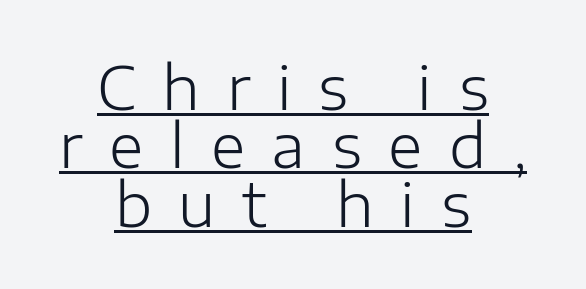
The image shows 59 px light sans-serif type, upright; set centered, tight line spacing (0.99x), unusually wide letter spacing (+0.45 em), underlined; low stroke contrast and a medium x-height.
